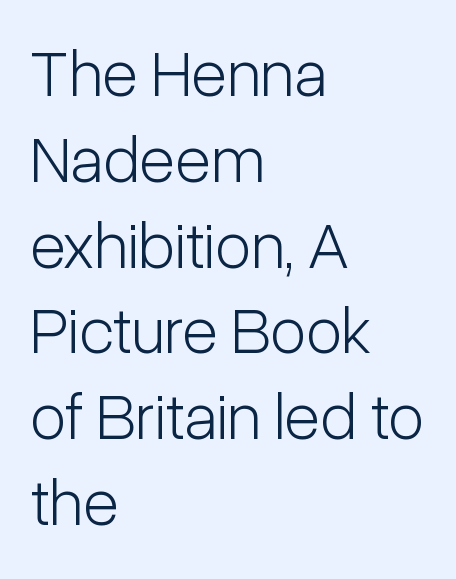
Q: Is the text bold? A: No.
Q: Is the text italic (slanted)? A: No, it is upright.
Q: Is the typeface a serif or a sans-serif typeface? A: Sans-serif.
Q: Is the text underlined? A: No.
Q: How is the paragraph aligned? A: Left-aligned.
Q: Is the spacing between letters normal or unusually wide? A: Normal.
Q: Is the spacing between lines tight, normal or loose? A: Normal.
Q: Width (condensed, normal, or wide)? A: Condensed.
Q: Stroke contrast? A: Low.
Q: x-height? A: Medium.
Q: Monospaced? A: No.
